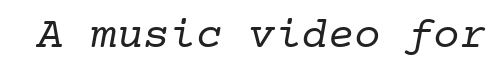
{"serif": "yes", "bold": "no", "weight": "regular", "width": "normal", "stroke_contrast": "low", "x_height": "medium", "monospaced": "yes", "underline": "no", "letter_spacing": "normal", "letter_spacing_em": 0.0, "glyph_px": 44}
